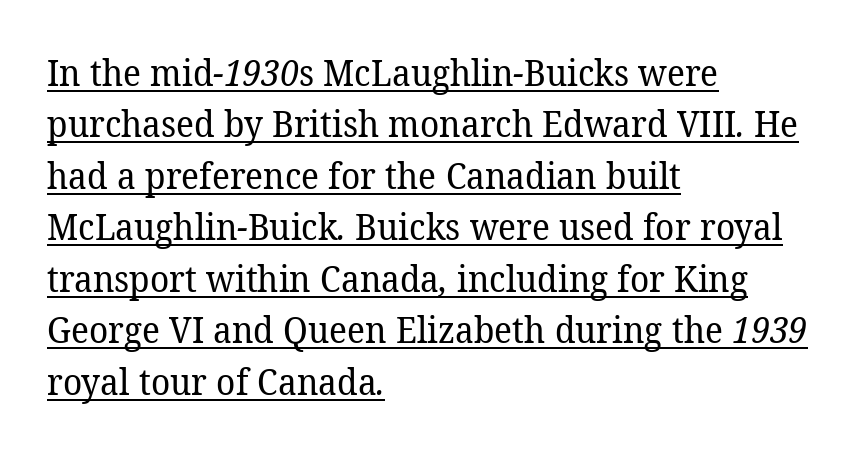
{"serif": "yes", "bold": "no", "weight": "regular", "width": "normal", "stroke_contrast": "low", "x_height": "medium", "monospaced": "no", "underline": "yes", "align": "left", "line_spacing": "normal", "line_spacing_ratio": 1.43, "letter_spacing": "normal", "letter_spacing_em": 0.0, "glyph_px": 36}
